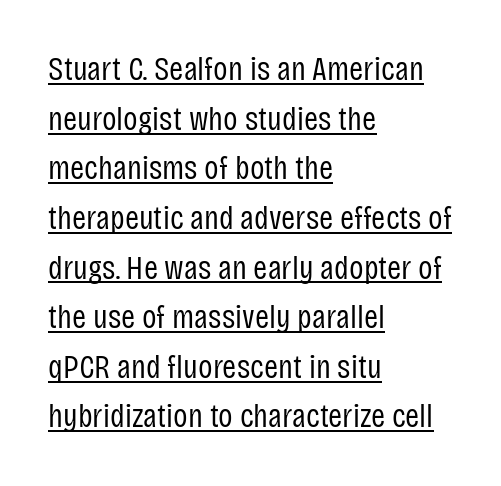
{"serif": "no", "italic": "no", "bold": "no", "weight": "regular", "width": "condensed", "stroke_contrast": "low", "x_height": "large", "monospaced": "no", "underline": "yes", "align": "left", "line_spacing": "normal", "line_spacing_ratio": 1.46, "letter_spacing": "normal", "letter_spacing_em": 0.0, "glyph_px": 34}
